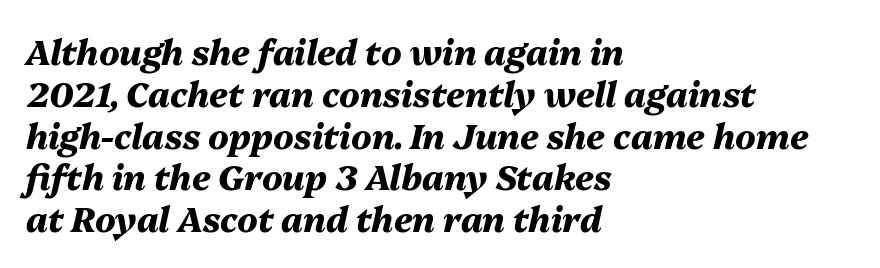
{"italic": "yes", "lean": "right", "slant_degrees": 13, "bold": "yes", "weight": "heavy", "width": "normal", "stroke_contrast": "medium", "x_height": "medium", "monospaced": "no", "underline": "no", "align": "left", "line_spacing_ratio": 1.23, "letter_spacing": "normal", "letter_spacing_em": 0.0, "glyph_px": 34}
